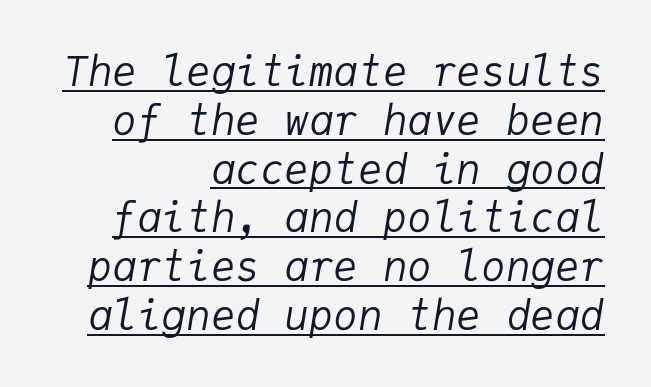
Q: Is the text bold? A: No.
Q: Is the text italic (slanted)? A: Yes, it leans right by about 9 degrees.
Q: Is the text underlined? A: Yes.
Q: How is the paragraph aligned? A: Right-aligned.
Q: Is the spacing between letters normal or unusually wide? A: Normal.
Q: Width (condensed, normal, or wide)? A: Normal.
Q: Stroke contrast? A: Low.
Q: x-height? A: Medium.
Q: Monospaced? A: Yes.
